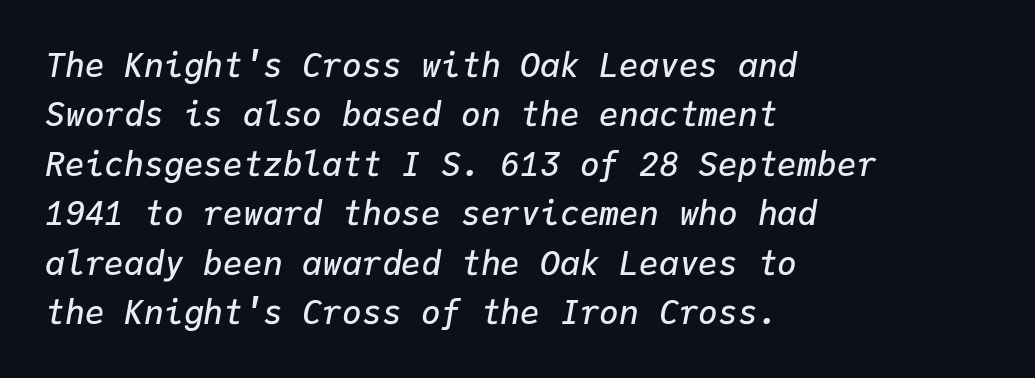
{"italic": "yes", "lean": "right", "slant_degrees": 9, "bold": "semi", "weight": "semibold", "width": "normal", "stroke_contrast": "low", "x_height": "medium", "monospaced": "yes", "underline": "no", "align": "left", "line_spacing": "normal", "line_spacing_ratio": 1.5, "letter_spacing": "normal", "letter_spacing_em": 0.0, "glyph_px": 33}
